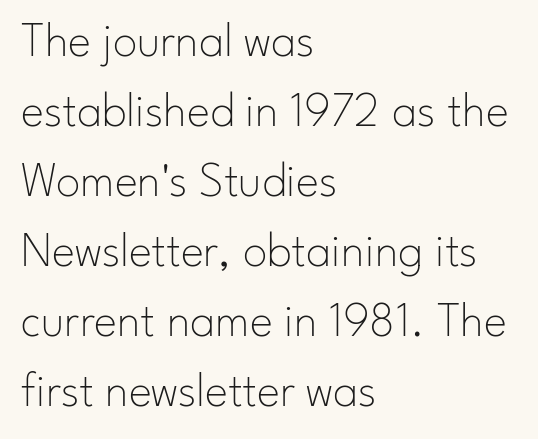
Is the letter spacing exaggerated? No — it looks like the ordinary default. Is the stroke heavy? The answer is a plain regular-or-lighter. The passage shown is typed in a proportional face where columns would drift. The glyphs are unaccompanied by any horizontal stroke below them. This is sans-serif lettering, the kind often seen on screens and signage. Designer's note — italics off, roman on.
